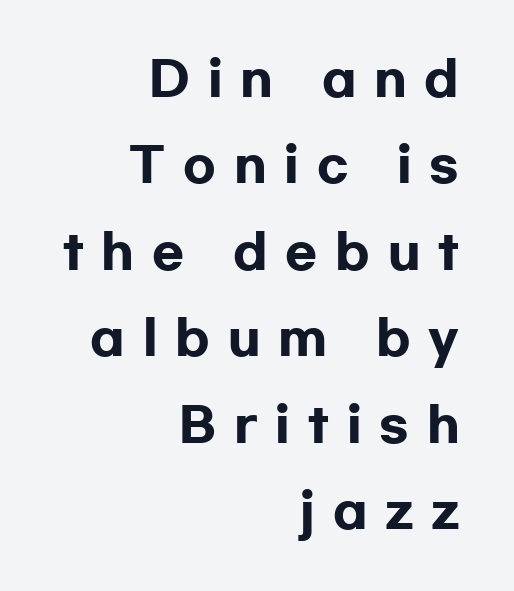
To sum up the face: it is a sans, with no serifs. The passage shown is typed in a proportional face where columns would drift. Strong, thick strokes mark this as bold type. When letters stand straight like this, we call the style roman or upright. Check under the words: just untouched page. These lines stack with their right ends in a neat column.
